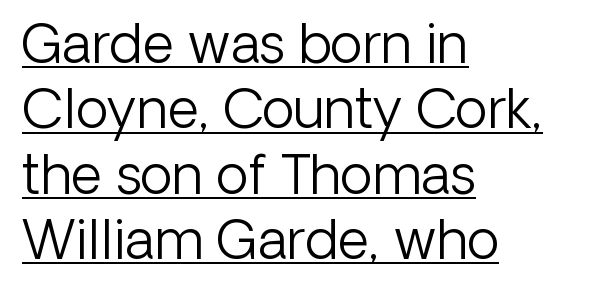
Q: Is the text bold? A: No.
Q: Is the text italic (slanted)? A: No, it is upright.
Q: Is the typeface a serif or a sans-serif typeface? A: Sans-serif.
Q: Is the text underlined? A: Yes.
Q: How is the paragraph aligned? A: Left-aligned.
Q: Is the spacing between letters normal or unusually wide? A: Normal.
Q: Width (condensed, normal, or wide)? A: Normal.
Q: Stroke contrast? A: Low.
Q: x-height? A: Medium.
Q: Monospaced? A: No.
